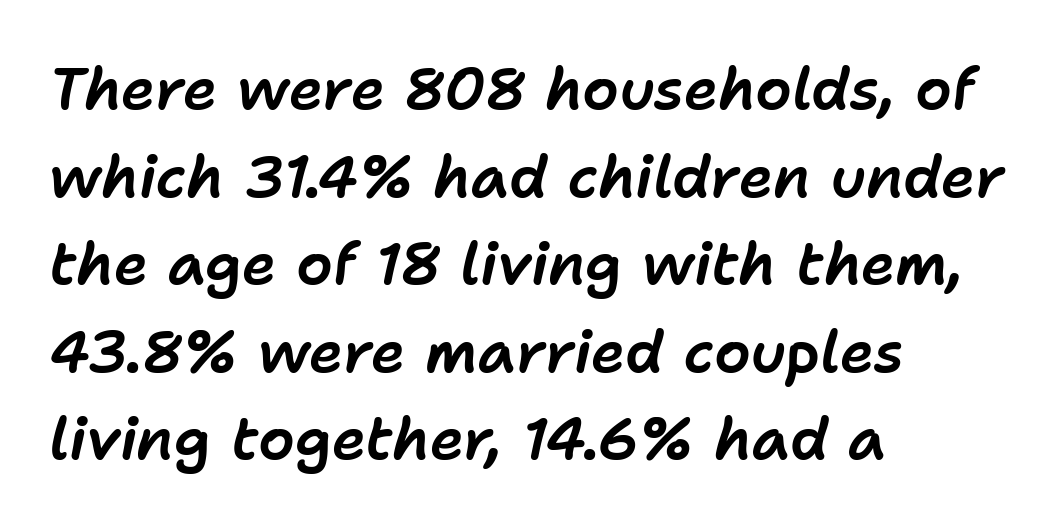
{"italic": "yes", "lean": "right", "slant_degrees": 11, "width": "normal", "stroke_contrast": "low", "x_height": "medium", "monospaced": "no", "underline": "no", "align": "left", "line_spacing": "normal", "line_spacing_ratio": 1.51, "letter_spacing": "normal", "letter_spacing_em": 0.0, "glyph_px": 58}
